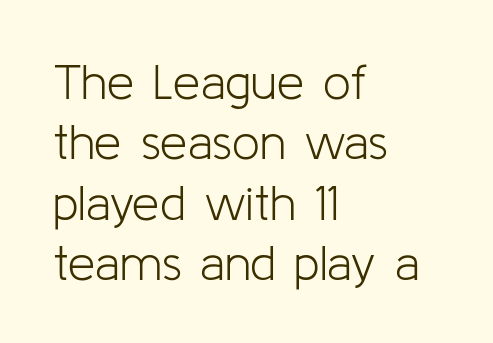
Q: Is the text bold? A: No.
Q: Is the text italic (slanted)? A: No, it is upright.
Q: Is the typeface a serif or a sans-serif typeface? A: Sans-serif.
Q: Is the text underlined? A: No.
Q: How is the paragraph aligned? A: Left-aligned.
Q: Is the spacing between letters normal or unusually wide? A: Normal.
Q: Width (condensed, normal, or wide)? A: Normal.
Q: Stroke contrast? A: Low.
Q: x-height? A: Medium.
Q: Monospaced? A: No.
